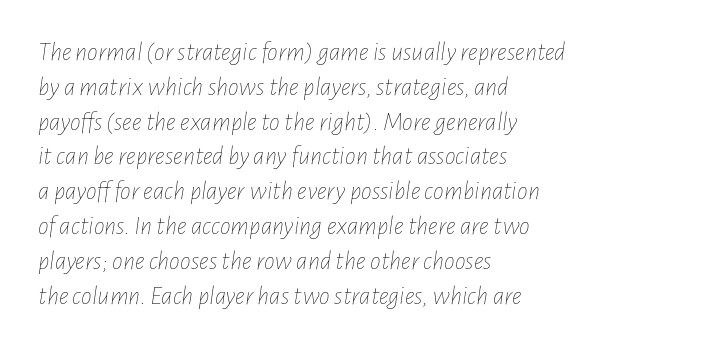
Q: Is the text bold? A: No.
Q: Is the text italic (slanted)? A: Yes, it leans right by about 7 degrees.
Q: Is the text underlined? A: No.
Q: How is the paragraph aligned? A: Left-aligned.
Q: Is the spacing between letters normal or unusually wide? A: Normal.
Q: Is the spacing between lines tight, normal or loose? A: Normal.
